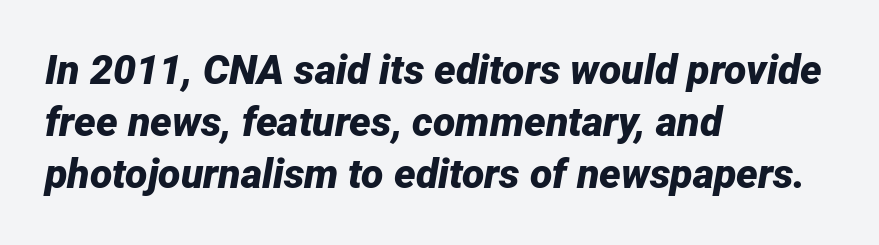
The image shows 41 px bold type, italic (leaning right); set left-aligned, normal line spacing (1.27x), normal letter spacing, not underlined; low stroke contrast and a medium x-height.
